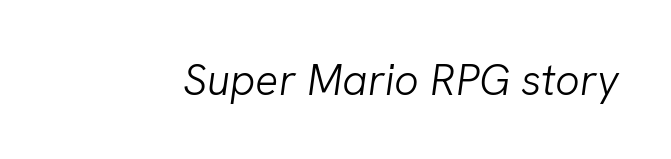
Descenders hang freely into open space. Short note: letters normally spaced. Caption: face not bold, strokes unweighted. This sample has the flowing, uneven cadence of proportional lettering. Style check: oblique.
